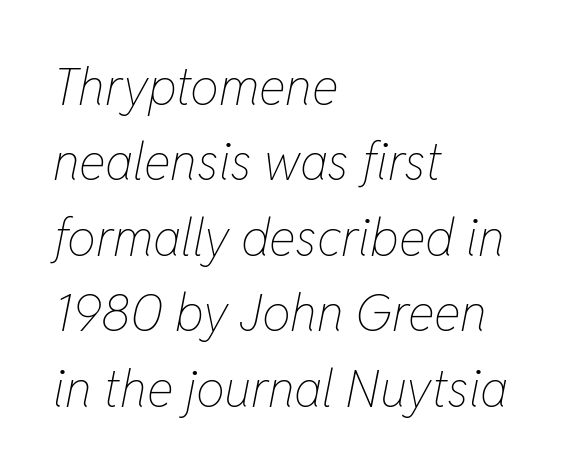
Q: Is the text bold? A: No.
Q: Is the text italic (slanted)? A: Yes, it leans right by about 11 degrees.
Q: Is the text underlined? A: No.
Q: How is the paragraph aligned? A: Left-aligned.
Q: Is the spacing between letters normal or unusually wide? A: Normal.
Q: Is the spacing between lines tight, normal or loose? A: Normal.
Q: Width (condensed, normal, or wide)? A: Condensed.
Q: Stroke contrast? A: Low.
Q: x-height? A: Medium.
Q: Monospaced? A: No.
